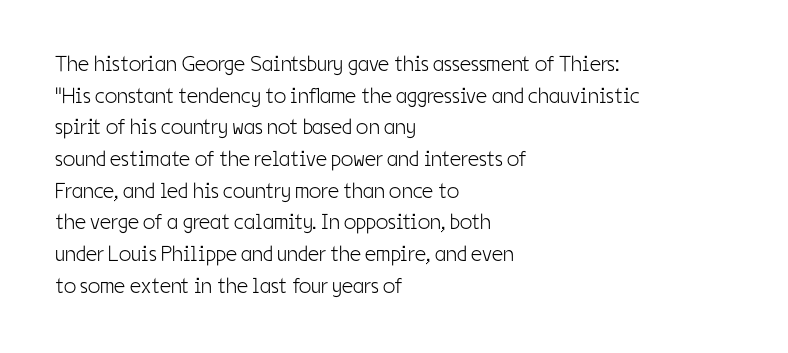
{"italic": "no", "bold": "no", "underline": "no", "align": "left", "line_spacing": "normal", "line_spacing_ratio": 1.44, "letter_spacing": "normal", "letter_spacing_em": 0.0, "glyph_px": 22}
